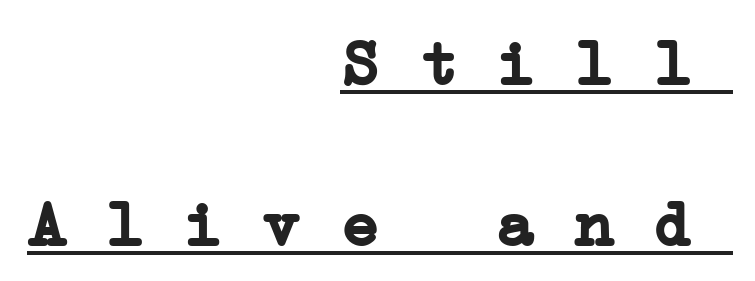
{"serif": "yes", "bold": "yes", "weight": "semibold", "width": "wide", "stroke_contrast": "low", "x_height": "medium", "monospaced": "yes", "underline": "yes", "align": "right", "line_spacing": "loose", "line_spacing_ratio": 2.47, "letter_spacing": "normal", "letter_spacing_em": 0.0, "glyph_px": 65}
